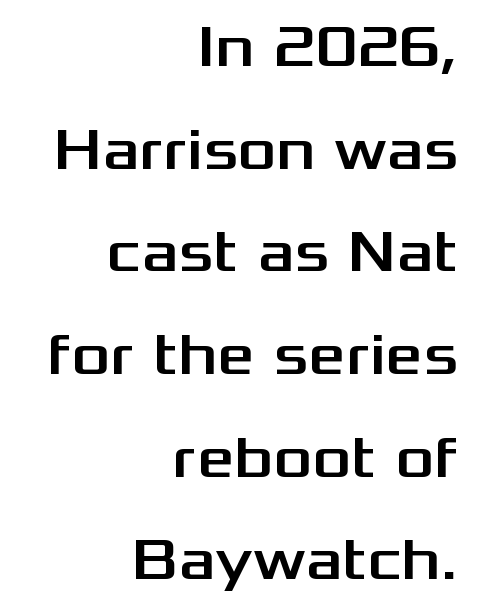
Q: Is the text italic (slanted)? A: No, it is upright.
Q: Is the typeface a serif or a sans-serif typeface? A: Sans-serif.
Q: Is the text underlined? A: No.
Q: How is the paragraph aligned? A: Right-aligned.
Q: Is the spacing between letters normal or unusually wide? A: Normal.
Q: Width (condensed, normal, or wide)? A: Wide.
Q: Stroke contrast? A: Medium.
Q: x-height? A: Medium.
Q: Monospaced? A: No.
